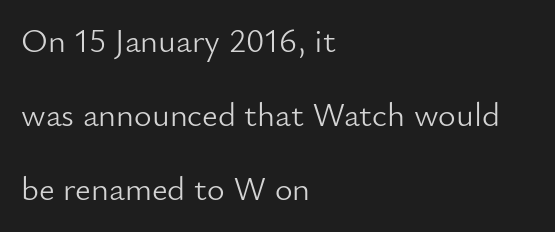
The image shows 34 px light sans-serif type, upright; set left-aligned, loose line spacing (2.18x), normal letter spacing, not underlined; low stroke contrast and a small x-height.
